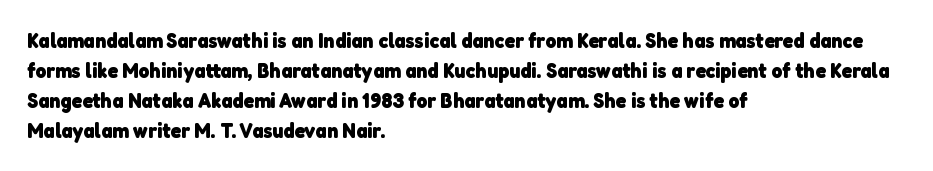
The image shows 21 px bold type; set left-aligned, normal line spacing (1.43x), normal letter spacing, not underlined.
